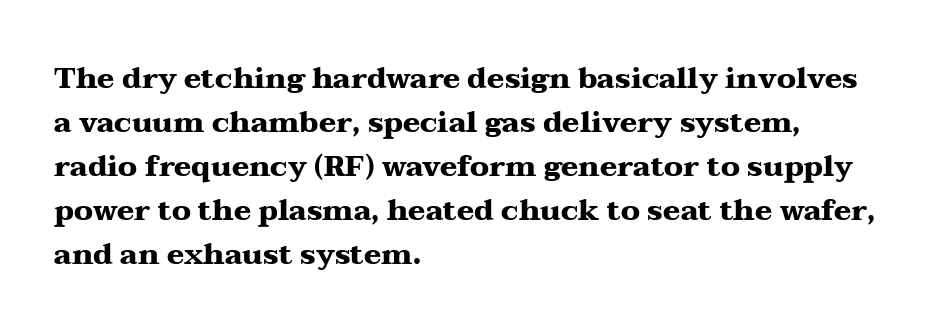
The image shows 29 px heavy, wide serif type, upright; set left-aligned, normal line spacing (1.52x), normal letter spacing, not underlined; medium stroke contrast and a medium x-height.
